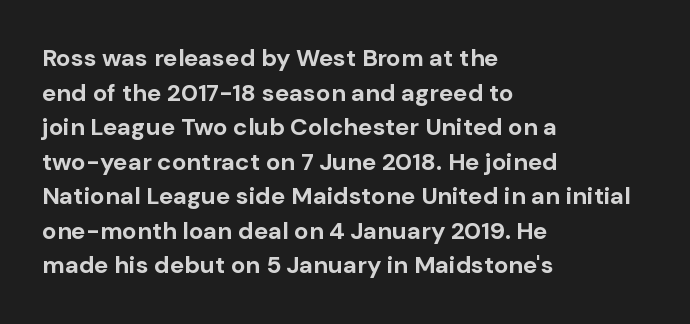
Rule under the text: the space is simply empty. Nothing unusual about the tracking: characters are spaced as the font intends. Leading: standard. This sample uses an upright cut, with every glyph sitting square on the baseline. Set as a true bold cut, around the 700 mark. Line beginnings align vertically; line endings do not.
